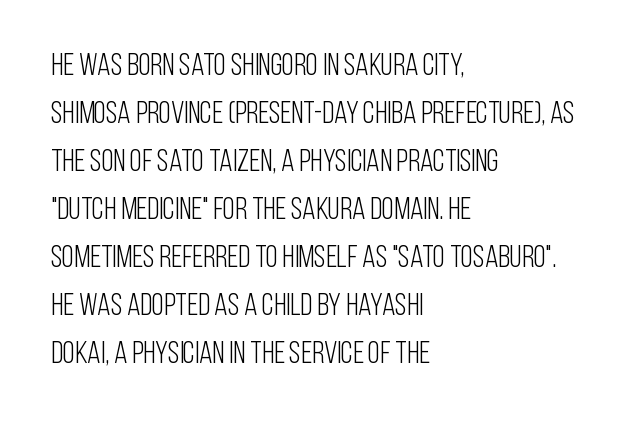
{"serif": "no", "italic": "no", "bold": "no", "weight": "light", "width": "condensed", "stroke_contrast": "low", "x_height": "large", "monospaced": "no", "underline": "no", "align": "left", "line_spacing": "normal", "line_spacing_ratio": 1.55, "letter_spacing": "normal", "letter_spacing_em": 0.0, "glyph_px": 31}
